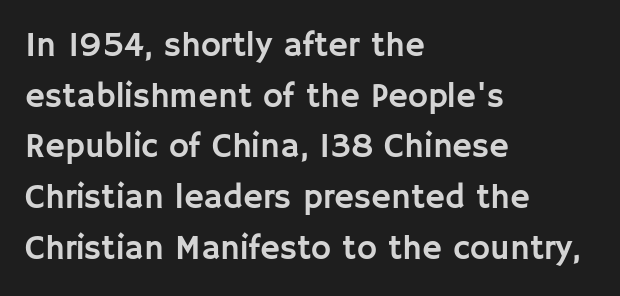
When letters stand straight like this, we call the style roman or upright. Typeset ragged right — the left edge is the straight one. The designer went with a sans here, leaving each stem footless. Underlining? Definitely not there.
